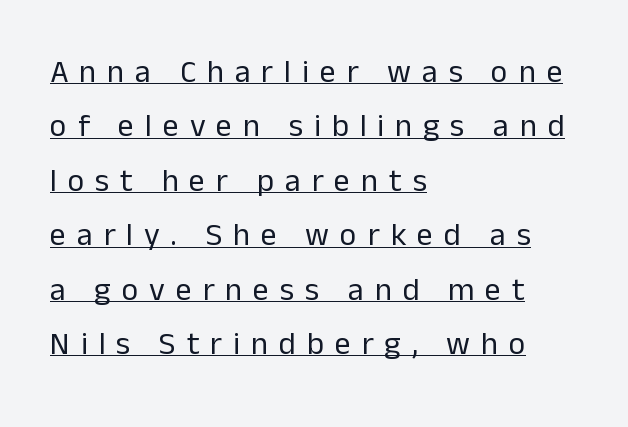
Is there an underline? Yes — a line sits under the letters. Reading down the column, the eye jumps a familiar distance to each next line. Unbolded letterforms with no extra heft. These lines have a slow, spaced-out rhythm from letter to letter. Each letter keeps its own natural width here, so spacing adapts to shape. The letters stand straight up with perfectly vertical stems.
